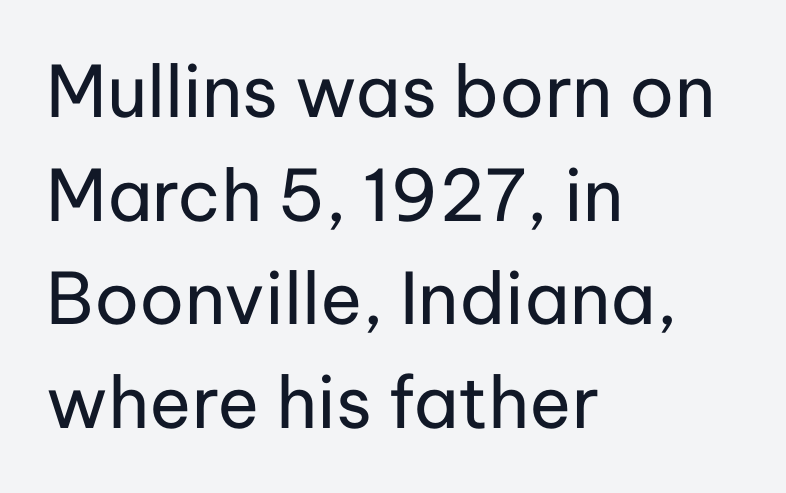
This rendering leaves character spacing at its baseline value. Posture: upright roman. Beneath every word, the page is bare. Weight: not bold — regular or lighter. Looks like regular typesetting: each glyph gets only the width it needs.
